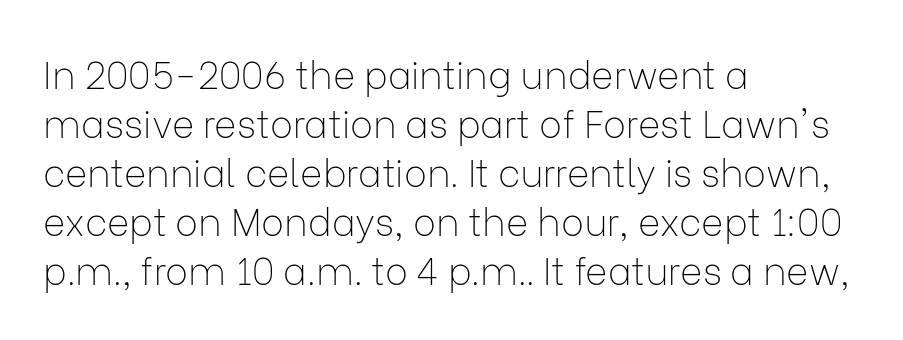
The image shows 38 px thin sans-serif type, upright; set left-aligned, normal line spacing (1.29x), normal letter spacing, not underlined; low stroke contrast and a medium x-height.
